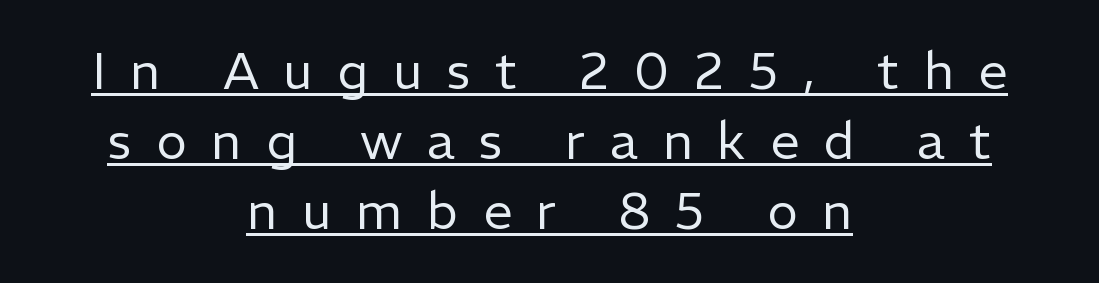
{"serif": "no", "italic": "no", "bold": "no", "weight": "regular", "width": "normal", "stroke_contrast": "low", "x_height": "medium", "monospaced": "no", "underline": "yes", "align": "center", "line_spacing": "normal", "line_spacing_ratio": 1.35, "letter_spacing": "wide", "letter_spacing_em": 0.47, "glyph_px": 52}
